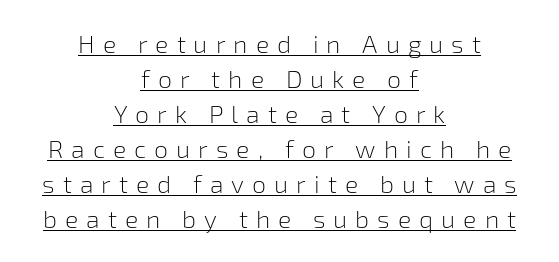
This rendering features underlined lettering. This sample uses an upright cut, with every glyph sitting square on the baseline. Baseline-to-baseline distance is the conventional proportion of letter height. There is plenty of visible air inserted between adjacent glyphs. Is this a heavy cut? Hardly; it is regular or lighter.
